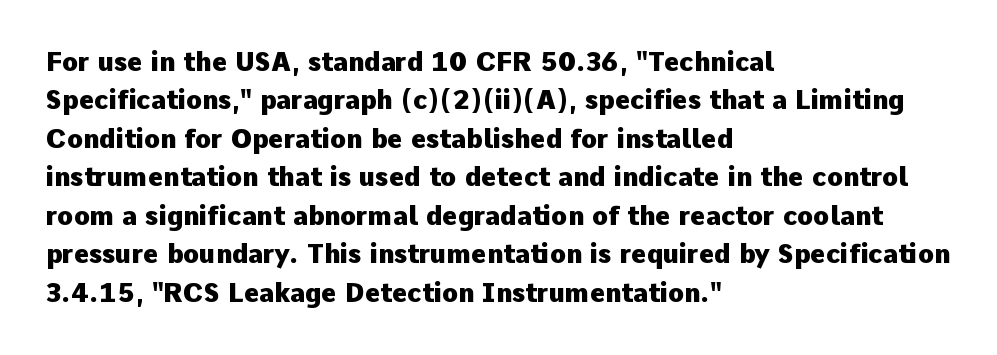
Q: Is the text bold? A: Yes.
Q: Is the text italic (slanted)? A: No, it is upright.
Q: Is the text underlined? A: No.
Q: How is the paragraph aligned? A: Left-aligned.
Q: Is the spacing between letters normal or unusually wide? A: Normal.
Q: Is the spacing between lines tight, normal or loose? A: Normal.
